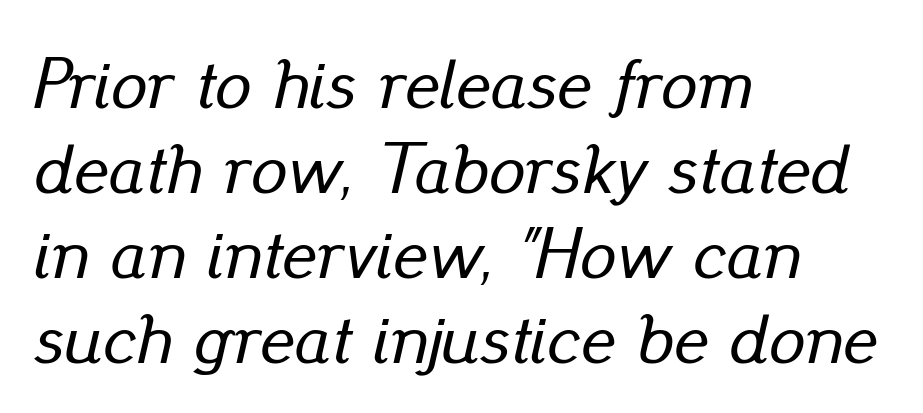
The image shows 72 px text type, italic (leaning right); set left-aligned, line spacing 1.18x, normal letter spacing, not underlined; low stroke contrast and a small x-height.
